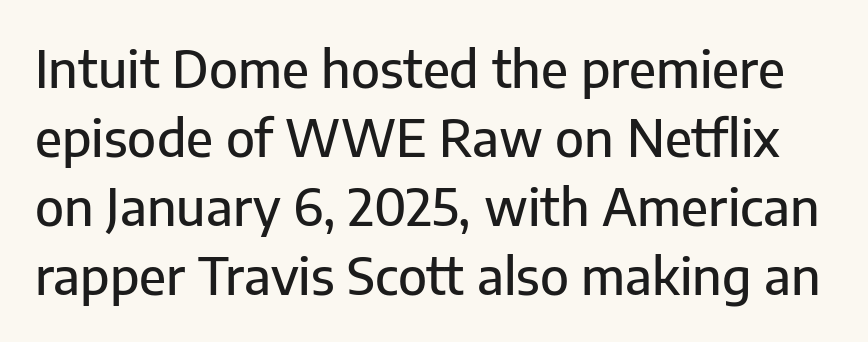
The image shows 51 px sans-serif type, upright; set normal line spacing (1.35x), normal letter spacing, not underlined; low stroke contrast and a medium x-height.
